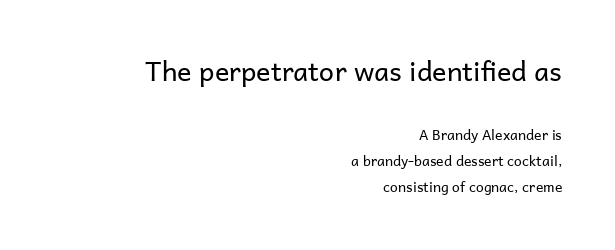
{"italic": "no", "bold": "no", "underline": "no", "align": "right", "line_spacing_ratio": 1.87, "letter_spacing": "normal", "letter_spacing_em": 0.0, "larger_block": "first", "size_ratio": 1.93, "glyph_px": 27}
